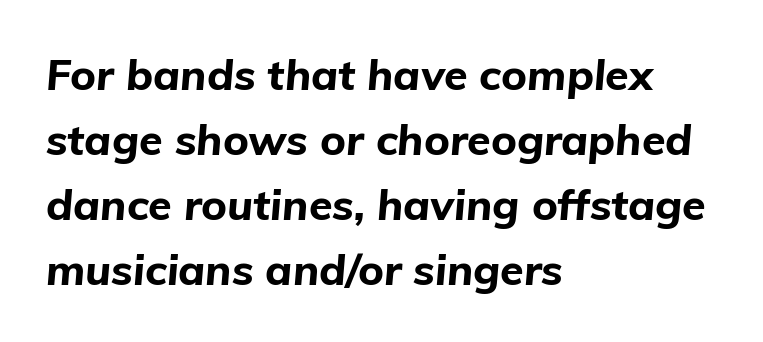
If you drew a ruler down the left edge, every line would touch it. Honestly, the letter spacing is just normal — you wouldn't notice it. The typesetting leans heavy: a genuine bold. Regular leading. The font's italic variant was chosen for this text.
